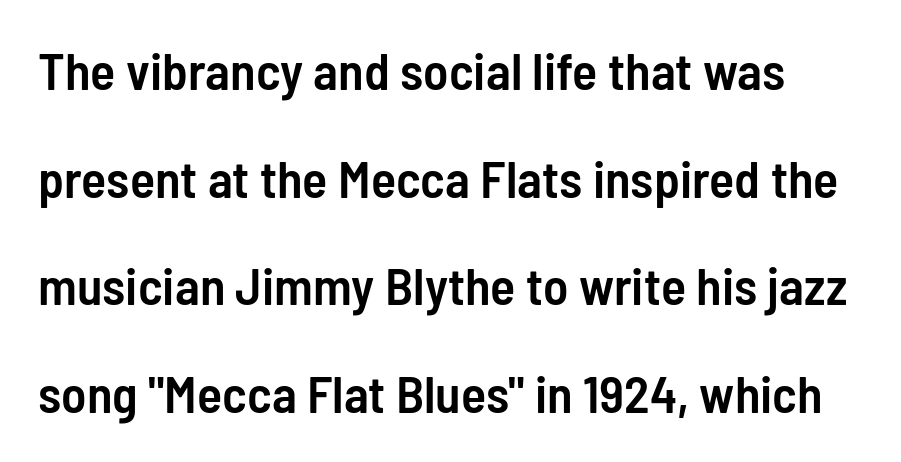
Moderately thickened strokes mark this as semibold type. Vertical spacing — loose. Designer's note — italics off, roman on. To sum up the face: it is a sans, with no serifs.
